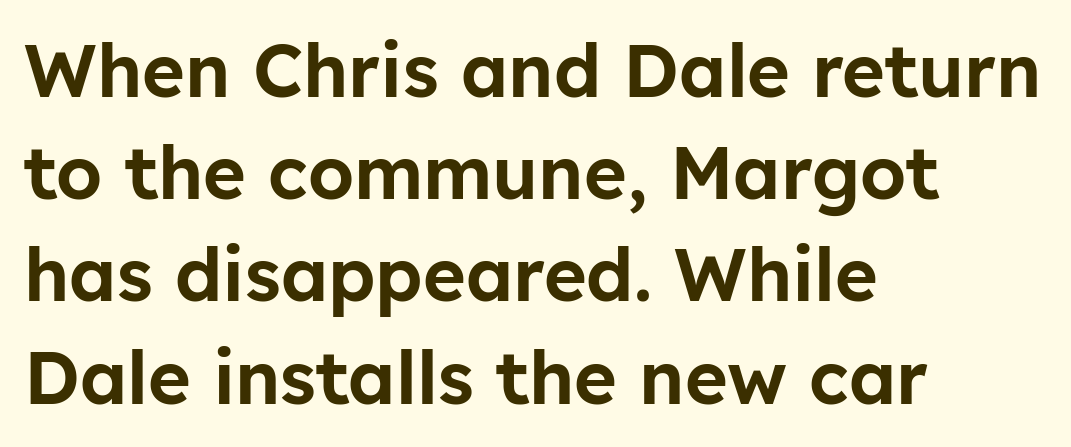
Q: Is the text italic (slanted)? A: No, it is upright.
Q: Is the typeface a serif or a sans-serif typeface? A: Sans-serif.
Q: Is the text underlined? A: No.
Q: How is the paragraph aligned? A: Left-aligned.
Q: Is the spacing between letters normal or unusually wide? A: Normal.
Q: Is the spacing between lines tight, normal or loose? A: Normal.
Q: Width (condensed, normal, or wide)? A: Normal.
Q: Stroke contrast? A: Low.
Q: x-height? A: Medium.
Q: Monospaced? A: No.
